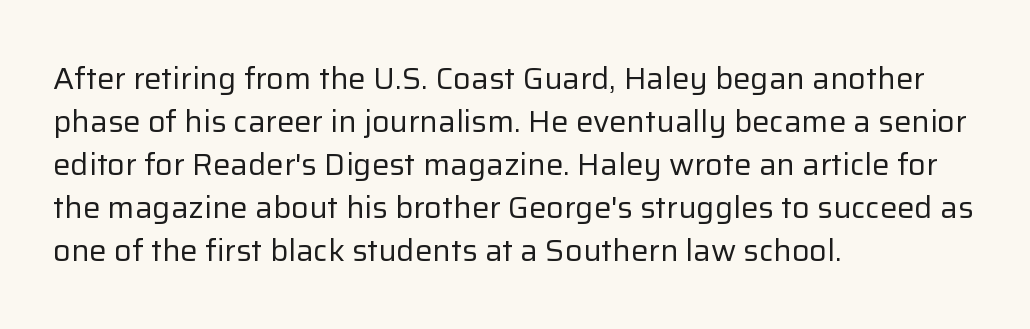
{"serif": "no", "italic": "no", "bold": "no", "weight": "regular", "width": "normal", "stroke_contrast": "low", "x_height": "medium", "monospaced": "no", "underline": "no", "align": "left", "line_spacing": "normal", "line_spacing_ratio": 1.39, "letter_spacing": "normal", "letter_spacing_em": 0.0, "glyph_px": 31}
